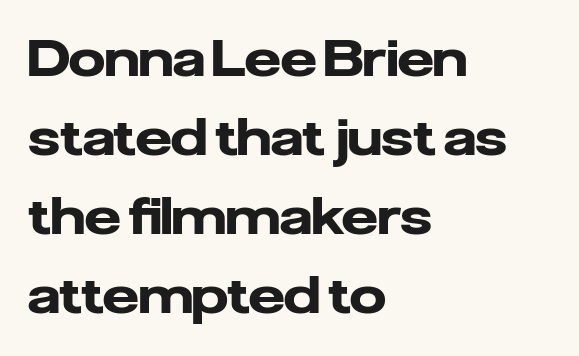
Q: Is the text bold? A: Yes.
Q: Is the text italic (slanted)? A: No, it is upright.
Q: Is the typeface a serif or a sans-serif typeface? A: Sans-serif.
Q: Is the text underlined? A: No.
Q: How is the paragraph aligned? A: Left-aligned.
Q: Is the spacing between letters normal or unusually wide? A: Normal.
Q: Is the spacing between lines tight, normal or loose? A: Normal.
Q: Width (condensed, normal, or wide)? A: Normal.
Q: Stroke contrast? A: Low.
Q: x-height? A: Medium.
Q: Monospaced? A: No.
